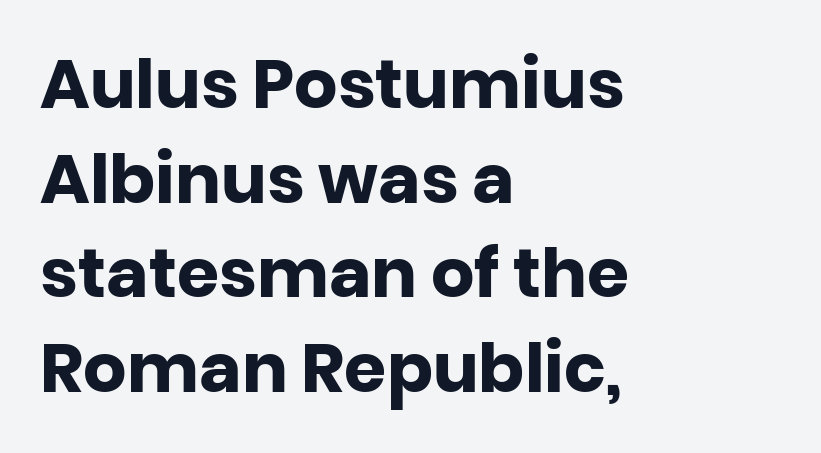
The image shows 68 px heavy sans-serif type, upright; set left-aligned, normal line spacing (1.39x), normal letter spacing, not underlined; low stroke contrast and a large x-height.
